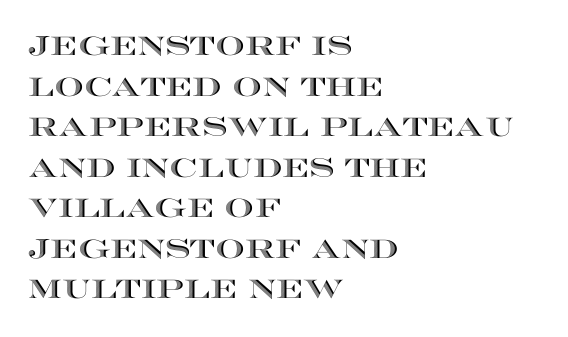
{"italic": "no", "underline": "no", "align": "left", "line_spacing": "normal", "line_spacing_ratio": 1.56, "letter_spacing": "normal", "letter_spacing_em": 0.0, "glyph_px": 26}
